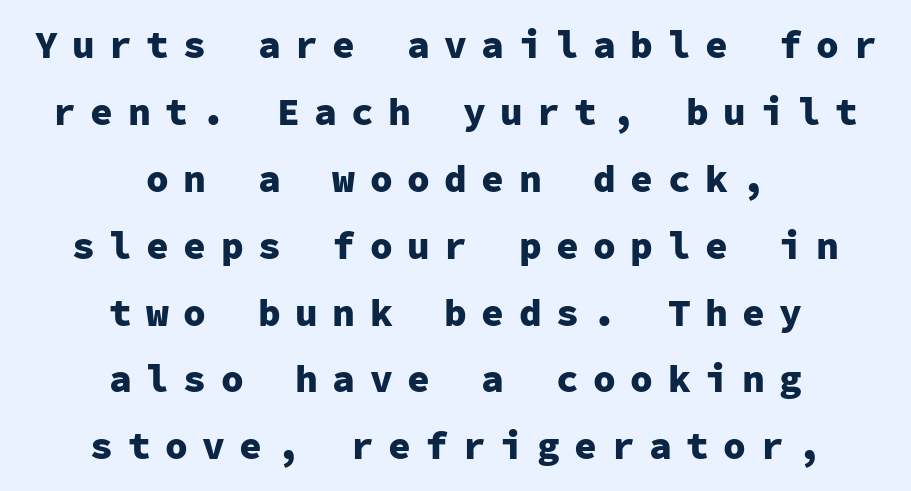
The letterforms stand isolated, each surrounded by extra space. The string is rendered with underlining switched off. Observe the absence of serifs on each vertical stroke in this sample. Nope, not italic — everything's standing straight. This sample has the even, mechanical cadence of fixed-width lettering.
